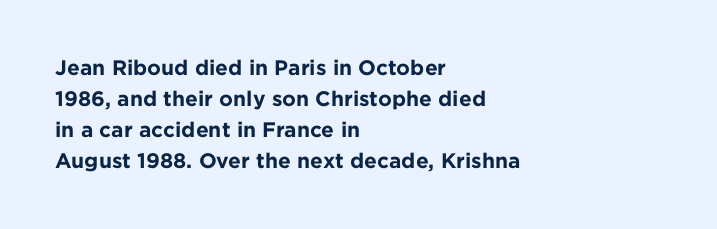
These lines keep a tight, regular rhythm from letter to letter. The typesetting leans heavy: a genuine bold. Line beginnings align vertically; line endings do not. If you drew a line through each stem, it would be perfectly vertical. Letters rest on an invisible, unmarked baseline.
